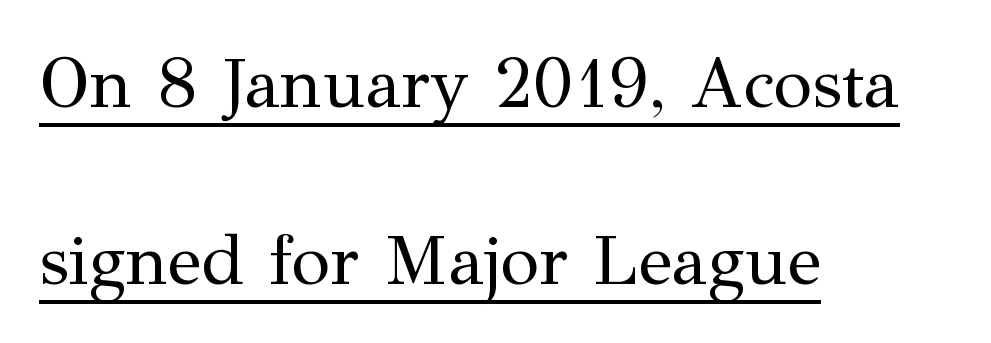
Q: Is the text bold? A: No.
Q: Is the text italic (slanted)? A: No, it is upright.
Q: Is the typeface a serif or a sans-serif typeface? A: Serif.
Q: Is the text underlined? A: Yes.
Q: How is the paragraph aligned? A: Left-aligned.
Q: Is the spacing between letters normal or unusually wide? A: Normal.
Q: Is the spacing between lines tight, normal or loose? A: Loose.
Q: Width (condensed, normal, or wide)? A: Normal.
Q: Stroke contrast? A: Medium.
Q: x-height? A: Medium.
Q: Monospaced? A: No.
